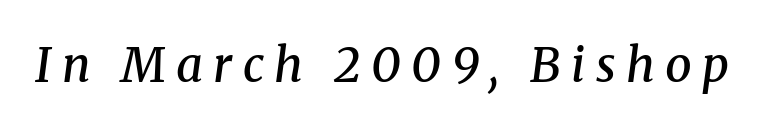
Q: Is the text bold? A: Semi-bold.
Q: Is the text italic (slanted)? A: Yes, it leans right by about 8 degrees.
Q: Is the typeface a serif or a sans-serif typeface? A: Serif.
Q: Is the text underlined? A: No.
Q: Is the spacing between letters normal or unusually wide? A: Unusually wide.
Q: Width (condensed, normal, or wide)? A: Normal.
Q: Stroke contrast? A: Medium.
Q: x-height? A: Medium.
Q: Monospaced? A: No.
